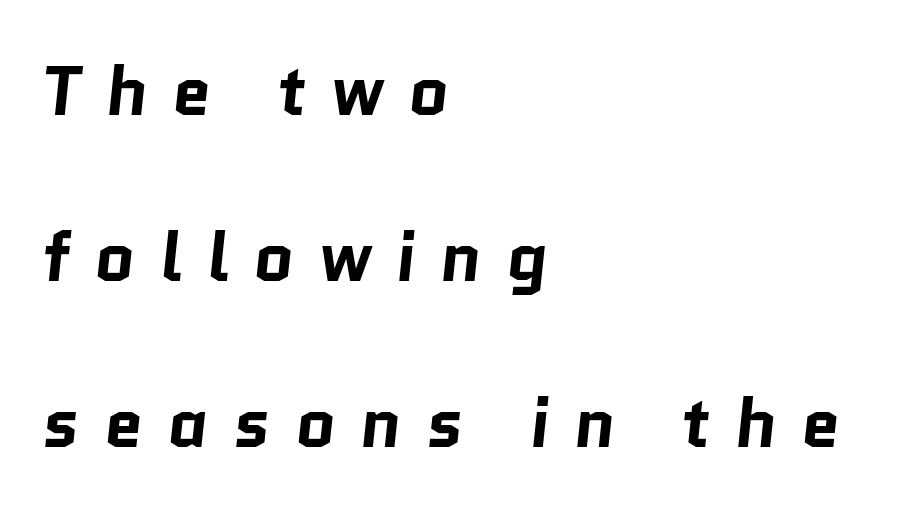
Q: Is the text bold? A: Yes.
Q: Is the typeface a serif or a sans-serif typeface? A: Sans-serif.
Q: Is the text underlined? A: No.
Q: How is the paragraph aligned? A: Left-aligned.
Q: Is the spacing between letters normal or unusually wide? A: Unusually wide.
Q: Is the spacing between lines tight, normal or loose? A: Loose.
Q: Width (condensed, normal, or wide)? A: Normal.
Q: Stroke contrast? A: Low.
Q: x-height? A: Medium.
Q: Monospaced? A: No.
